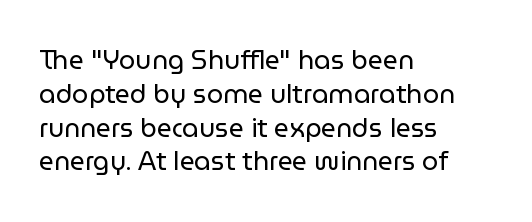
The image shows 26 px text type, upright; set left-aligned, normal line spacing (1.3x), normal letter spacing, not underlined.
